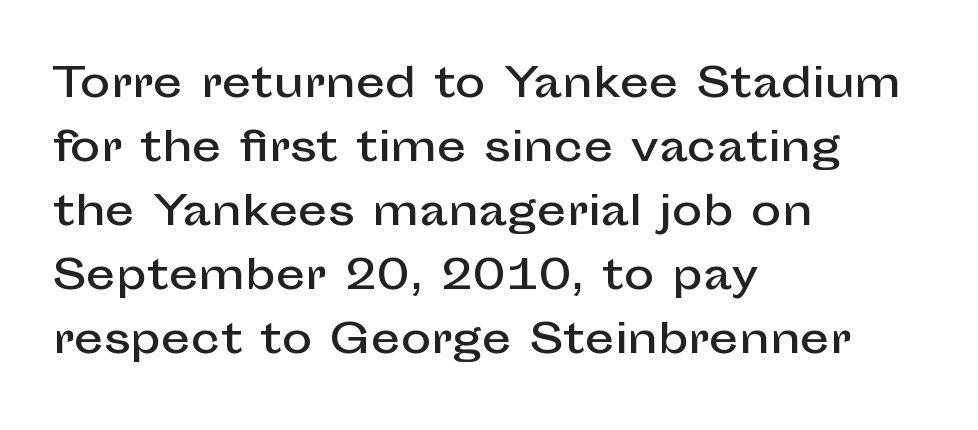
{"serif": "no", "italic": "no", "width": "normal", "stroke_contrast": "low", "x_height": "medium", "monospaced": "no", "underline": "no", "align": "left", "line_spacing": "normal", "line_spacing_ratio": 1.56, "letter_spacing": "normal", "letter_spacing_em": 0.0, "glyph_px": 41}
